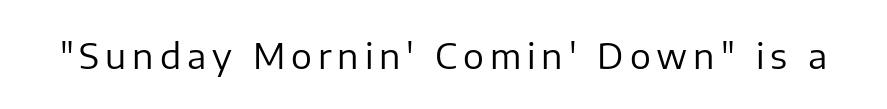
{"serif": "no", "italic": "no", "bold": "no", "weight": "regular", "width": "normal", "stroke_contrast": "low", "x_height": "medium", "monospaced": "no", "underline": "no", "glyph_px": 35}
